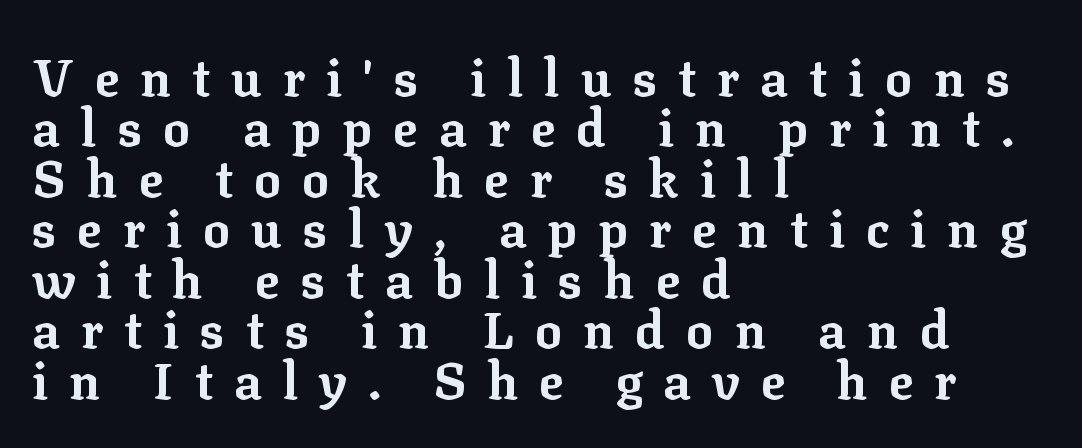
{"serif": "yes", "italic": "no", "bold": "yes", "weight": "bold", "width": "normal", "stroke_contrast": "low", "x_height": "medium", "monospaced": "no", "underline": "no", "align": "left", "line_spacing": "tight", "line_spacing_ratio": 0.99, "letter_spacing": "wide", "letter_spacing_em": 0.41, "glyph_px": 51}
